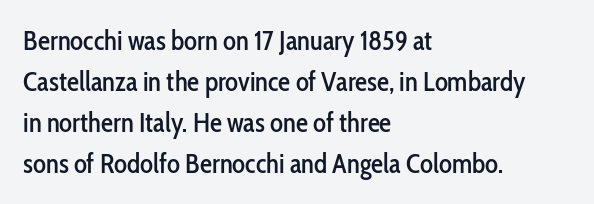
Q: Is the text italic (slanted)? A: No, it is upright.
Q: Is the text underlined? A: No.
Q: How is the paragraph aligned? A: Left-aligned.
Q: Is the spacing between letters normal or unusually wide? A: Normal.
Q: Is the spacing between lines tight, normal or loose? A: Normal.
